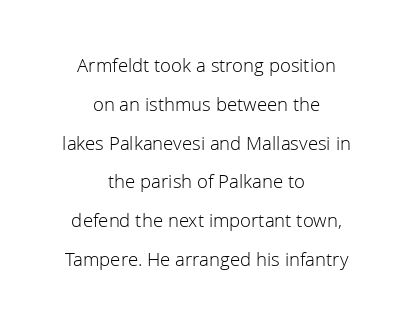
Q: Is the text bold? A: No.
Q: Is the text italic (slanted)? A: No, it is upright.
Q: Is the text underlined? A: No.
Q: How is the paragraph aligned? A: Centered.
Q: Is the spacing between letters normal or unusually wide? A: Normal.
Q: Is the spacing between lines tight, normal or loose? A: Loose.
